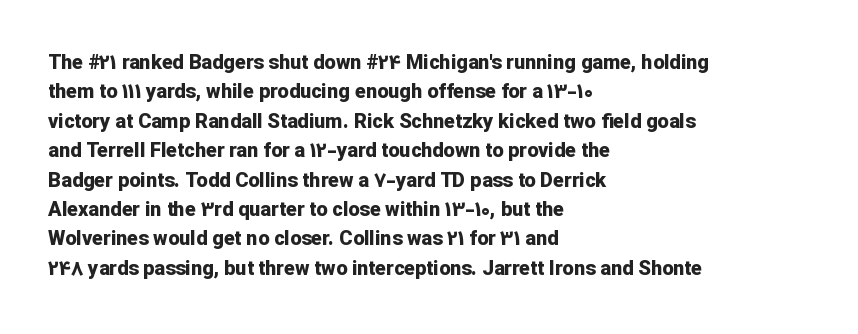
The image shows 20 px bold type, upright; set left-aligned, normal line spacing (1.47x), normal letter spacing, not underlined.
